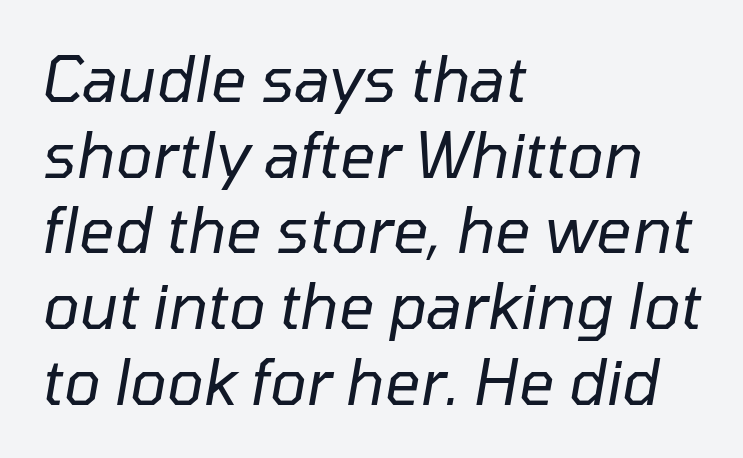
Weight: regular or lighter. Nobody touched the tracking dial on this one. Which margin do the lines hug? The left one — the right edge is uneven. Notice how the stems are inclined rather than vertical — that's the hallmark of italics.
